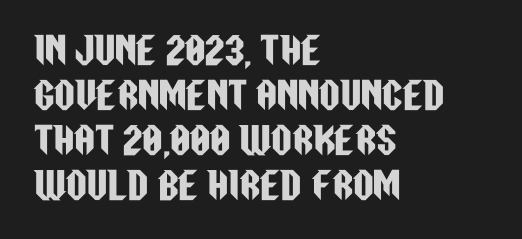
Q: Is the text italic (slanted)? A: No, it is upright.
Q: Is the typeface a serif or a sans-serif typeface? A: Sans-serif.
Q: Is the text underlined? A: No.
Q: How is the paragraph aligned? A: Left-aligned.
Q: Is the spacing between letters normal or unusually wide? A: Normal.
Q: Is the spacing between lines tight, normal or loose? A: Normal.
Q: Width (condensed, normal, or wide)? A: Condensed.
Q: Stroke contrast? A: Low.
Q: x-height? A: Large.
Q: Monospaced? A: No.
